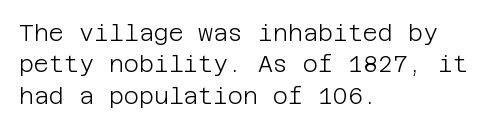
Q: Is the text bold? A: No.
Q: Is the text italic (slanted)? A: No, it is upright.
Q: Is the text underlined? A: No.
Q: How is the paragraph aligned? A: Left-aligned.
Q: Is the spacing between letters normal or unusually wide? A: Normal.
Q: Is the spacing between lines tight, normal or loose? A: Normal.
